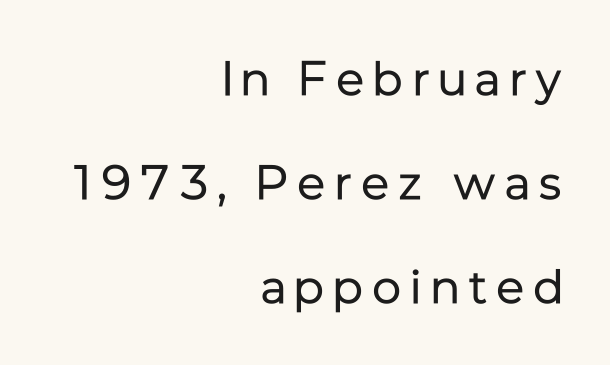
Q: Is the text bold? A: No.
Q: Is the text italic (slanted)? A: No, it is upright.
Q: Is the typeface a serif or a sans-serif typeface? A: Sans-serif.
Q: Is the text underlined? A: No.
Q: How is the paragraph aligned? A: Right-aligned.
Q: Is the spacing between lines tight, normal or loose? A: Loose.
Q: Width (condensed, normal, or wide)? A: Normal.
Q: Stroke contrast? A: Low.
Q: x-height? A: Medium.
Q: Monospaced? A: No.
